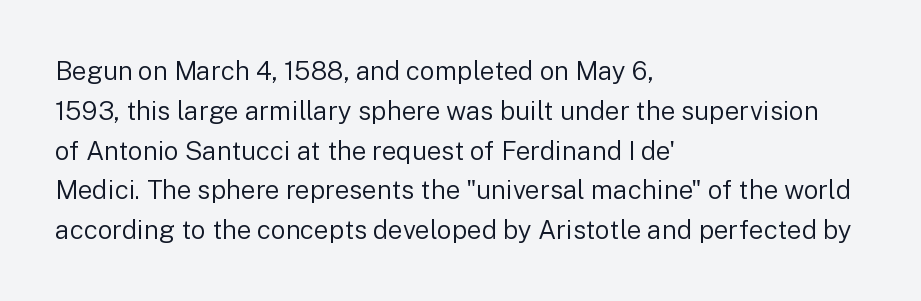
Q: Is the text bold? A: No.
Q: Is the text italic (slanted)? A: No, it is upright.
Q: Is the text underlined? A: No.
Q: How is the paragraph aligned? A: Left-aligned.
Q: Is the spacing between letters normal or unusually wide? A: Normal.
Q: Is the spacing between lines tight, normal or loose? A: Normal.
